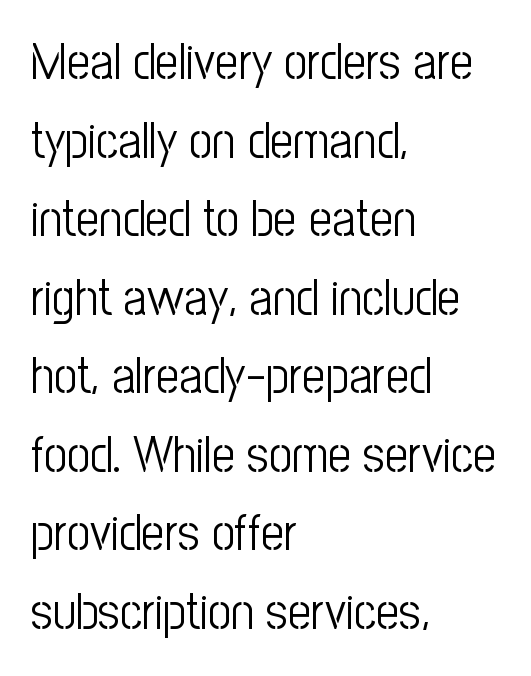
The image shows 51 px light, condensed sans-serif type, upright; set left-aligned, normal line spacing (1.54x), normal letter spacing, not underlined; low stroke contrast and a medium x-height.
